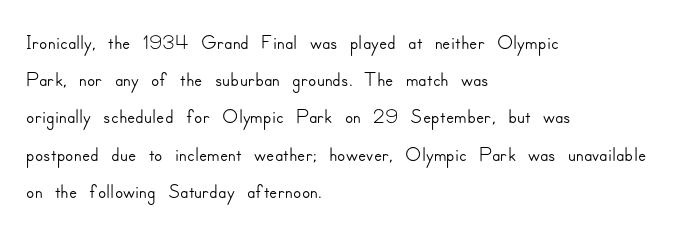
Rendered with straight, roman letterforms. You can tell from the bare stems that sans-serif type was used. Bare-footed words on every line. The passage shown has conventional tracking throughout.
